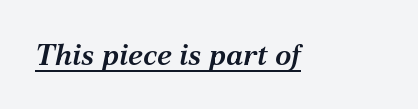
Q: Is the text bold? A: Semi-bold.
Q: Is the text italic (slanted)? A: Yes, it leans right by about 12 degrees.
Q: Is the typeface a serif or a sans-serif typeface? A: Serif.
Q: Is the text underlined? A: Yes.
Q: Is the spacing between letters normal or unusually wide? A: Normal.
Q: Width (condensed, normal, or wide)? A: Normal.
Q: Stroke contrast? A: Medium.
Q: x-height? A: Medium.
Q: Monospaced? A: No.
